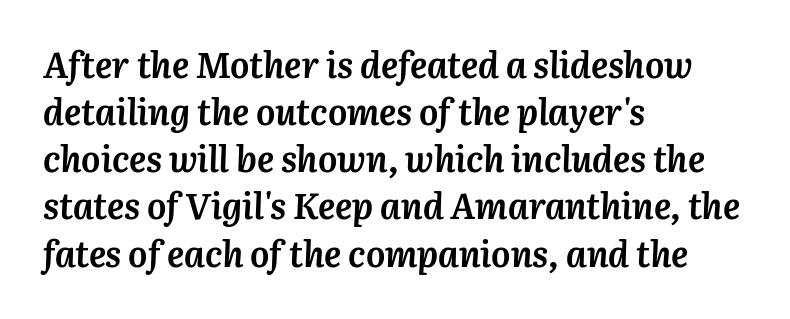
Which margin do the lines hug? The left one — the right edge is uneven. Does the leading feel generous? No, just average. The face used here has a pronounced slope to its letters. The face used here is rendered with its standard letterfit.
